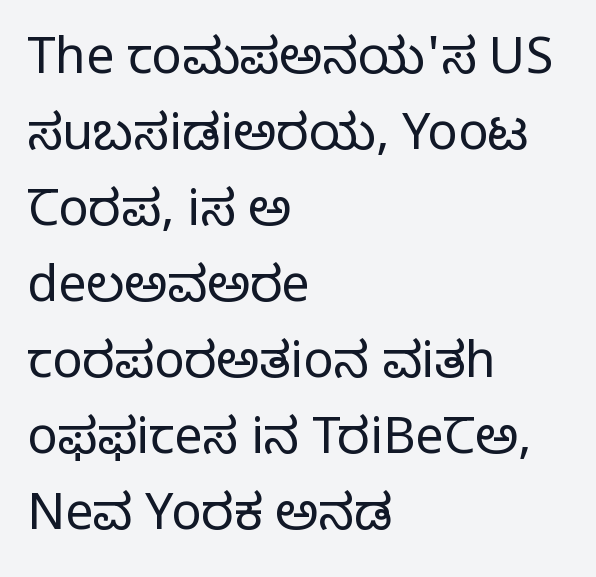
Stems here are at most as thick as an everyday book face. Spacing verdict: proportional, widths tailored to each character. Typeset ragged right — the left edge is the straight one. A roman cut, with each character standing at attention. The space between consecutive lines is moderate.
